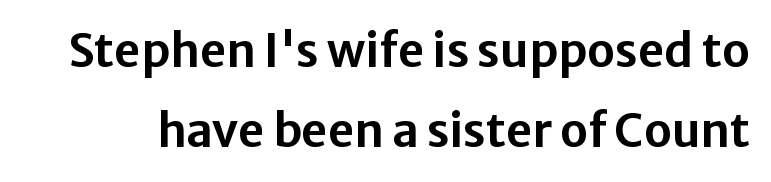
The space beneath each line is pristine and unruled. Note the varied advance widths — an 'i' is clearly narrower than an 'm'. Grotesque or geometric, the face here clearly has no serifs. The line texture is even and compact thanks to regular tracking. Unlike italic type, these characters show no tilt at all.
